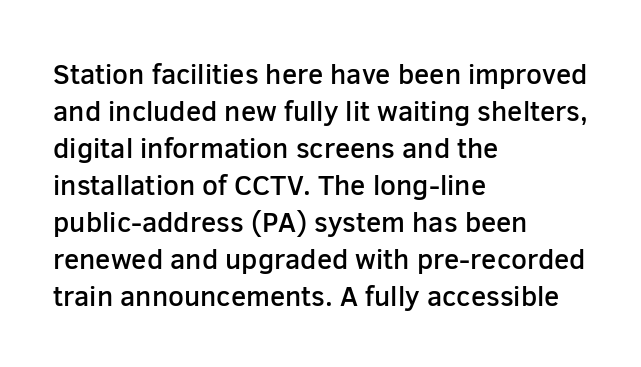
{"serif": "no", "italic": "no", "bold": "semi", "weight": "semibold", "width": "normal", "stroke_contrast": "low", "x_height": "medium", "monospaced": "no", "underline": "no", "align": "left", "line_spacing": "normal", "line_spacing_ratio": 1.32, "letter_spacing": "normal", "letter_spacing_em": 0.0, "glyph_px": 28}
